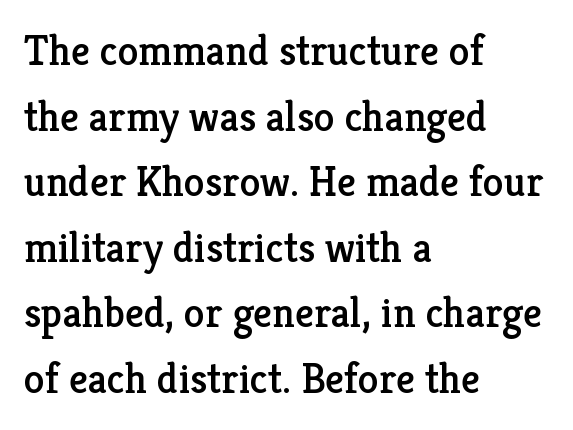
The image shows 42 px serif type, upright; set left-aligned, normal line spacing (1.56x), normal letter spacing, not underlined; low stroke contrast and a medium x-height.
